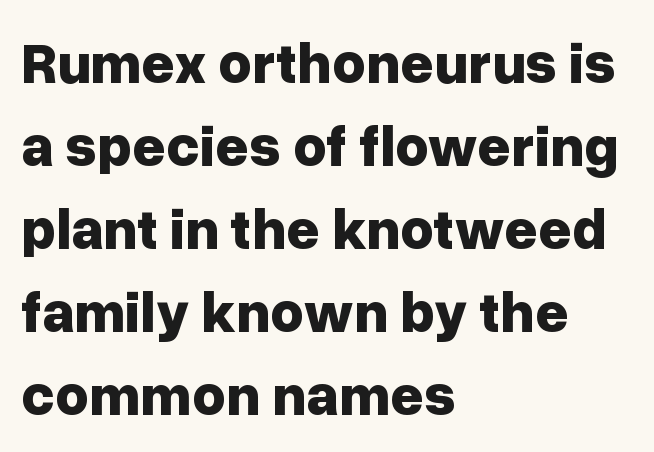
Q: Is the text bold? A: Yes.
Q: Is the text italic (slanted)? A: No, it is upright.
Q: Is the typeface a serif or a sans-serif typeface? A: Sans-serif.
Q: Is the text underlined? A: No.
Q: How is the paragraph aligned? A: Left-aligned.
Q: Is the spacing between letters normal or unusually wide? A: Normal.
Q: Is the spacing between lines tight, normal or loose? A: Normal.
Q: Width (condensed, normal, or wide)? A: Normal.
Q: Stroke contrast? A: Low.
Q: x-height? A: Medium.
Q: Monospaced? A: No.
